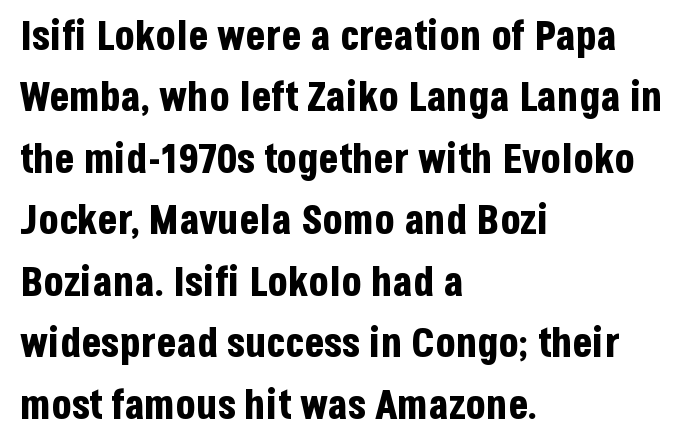
The image shows 41 px bold, condensed sans-serif type, upright; set left-aligned, normal line spacing (1.5x), normal letter spacing, not underlined; low stroke contrast and a large x-height.
